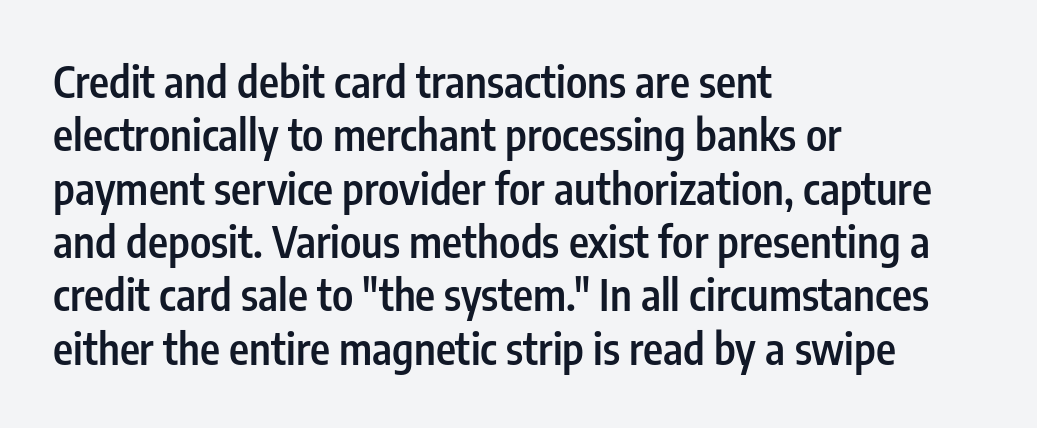
{"serif": "no", "italic": "no", "bold": "semi", "weight": "semibold", "width": "condensed", "stroke_contrast": "low", "x_height": "medium", "monospaced": "no", "underline": "no", "align": "left", "line_spacing_ratio": 1.24, "letter_spacing": "normal", "letter_spacing_em": 0.0, "glyph_px": 43}
